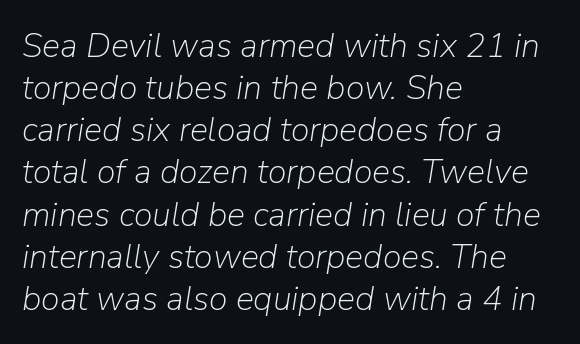
Q: Is the text bold? A: No.
Q: Is the text italic (slanted)? A: Yes, it leans right by about 9 degrees.
Q: Is the text underlined? A: No.
Q: How is the paragraph aligned? A: Left-aligned.
Q: Is the spacing between letters normal or unusually wide? A: Normal.
Q: Width (condensed, normal, or wide)? A: Normal.
Q: Stroke contrast? A: Low.
Q: x-height? A: Medium.
Q: Monospaced? A: No.
